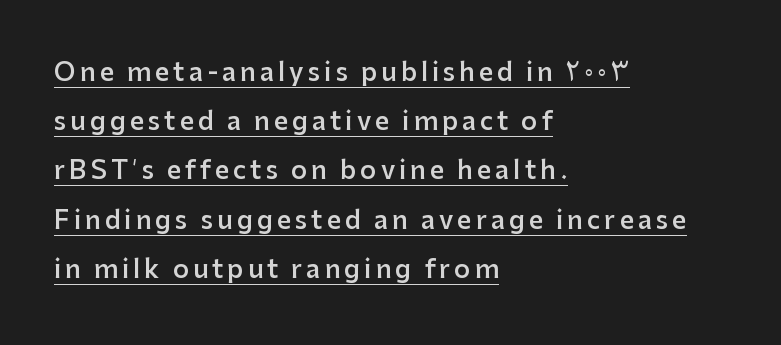
The image shows 25 px text type, upright; set left-aligned, loose line spacing (1.97x), underlined.
